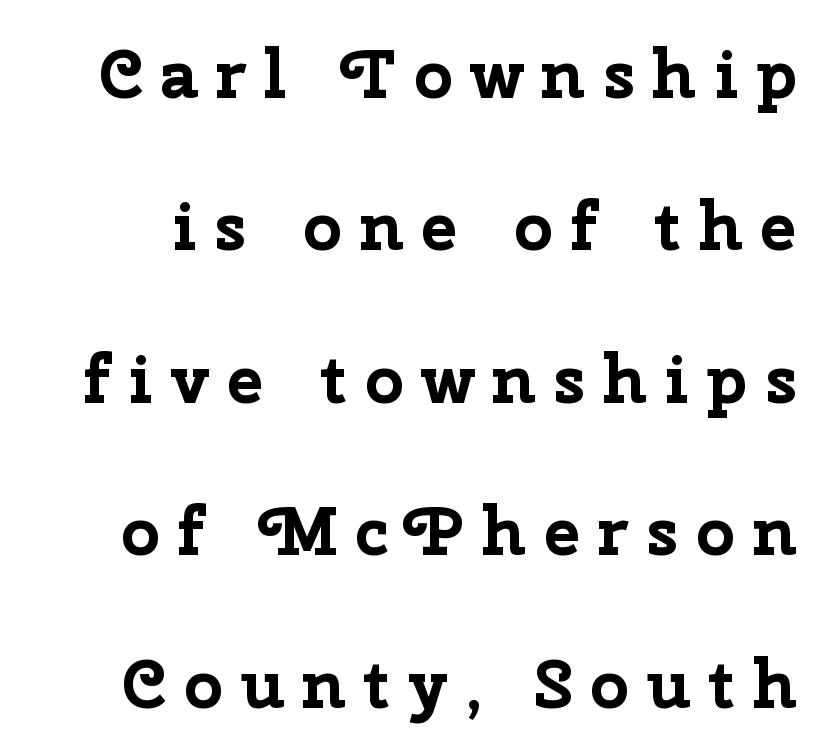
This sample has the flowing, uneven cadence of proportional lettering. Typographic density is high because the face is bold. These lines have a slow, spaced-out rhythm from letter to letter. Nope, no serifs anywhere on these letters.
